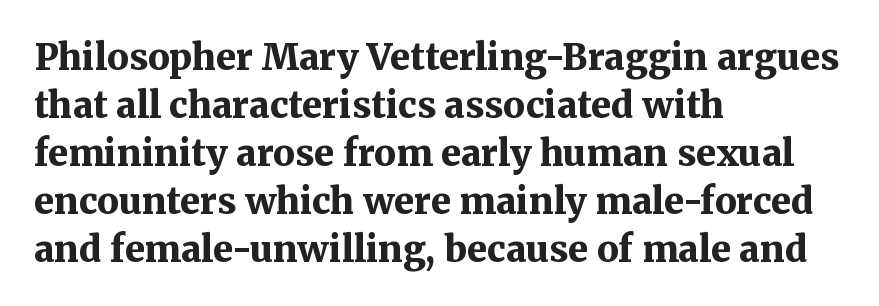
Q: Is the text bold? A: Yes.
Q: Is the text italic (slanted)? A: No, it is upright.
Q: Is the typeface a serif or a sans-serif typeface? A: Serif.
Q: Is the text underlined? A: No.
Q: How is the paragraph aligned? A: Left-aligned.
Q: Is the spacing between letters normal or unusually wide? A: Normal.
Q: Is the spacing between lines tight, normal or loose? A: Normal.
Q: Width (condensed, normal, or wide)? A: Normal.
Q: Stroke contrast? A: Medium.
Q: x-height? A: Medium.
Q: Monospaced? A: No.
